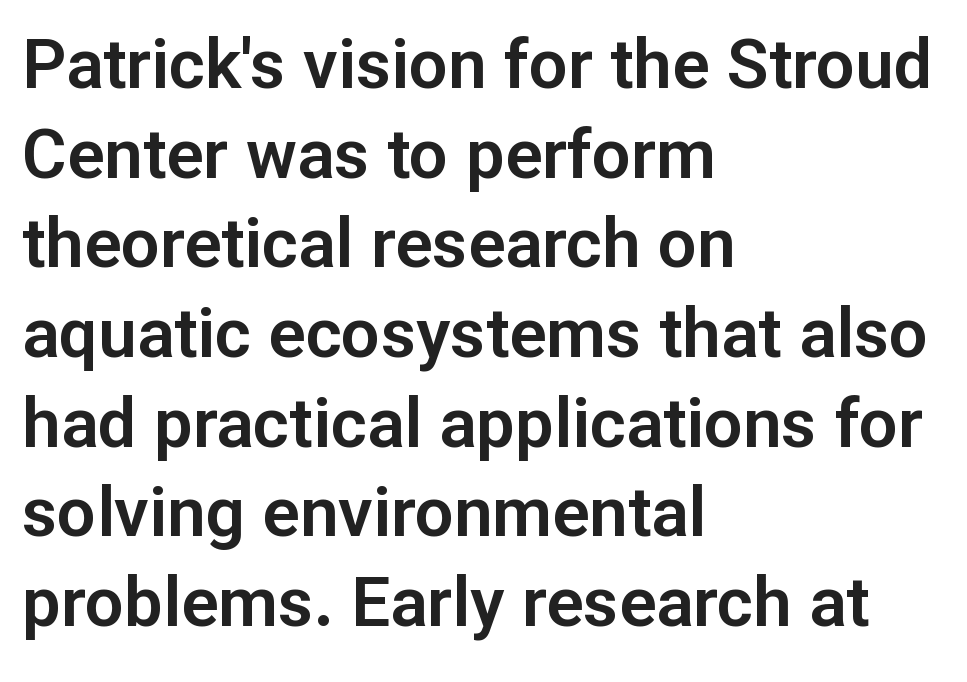
This is the regular roman posture of the typeface. In terms of letterspacing, this is plain default setting. What kind of face is this? One without serifs — a sans. Clear beneath every line of the passage. How would I describe the line gaps? Plain and ordinary. Where is the straight margin? On the left.
